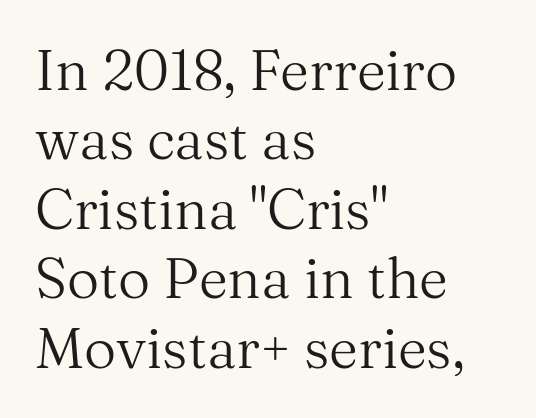
Q: Is the text bold? A: No.
Q: Is the text italic (slanted)? A: No, it is upright.
Q: Is the typeface a serif or a sans-serif typeface? A: Serif.
Q: Is the text underlined? A: No.
Q: How is the paragraph aligned? A: Left-aligned.
Q: Is the spacing between letters normal or unusually wide? A: Normal.
Q: Width (condensed, normal, or wide)? A: Normal.
Q: Stroke contrast? A: Medium.
Q: x-height? A: Medium.
Q: Monospaced? A: No.
